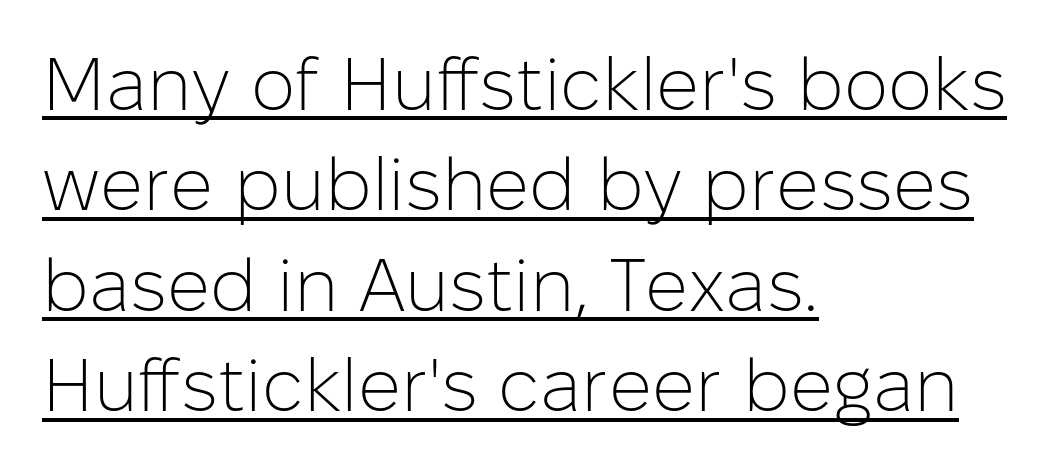
{"serif": "no", "italic": "no", "bold": "no", "weight": "light", "width": "normal", "stroke_contrast": "low", "x_height": "medium", "monospaced": "no", "underline": "yes", "align": "left", "line_spacing": "normal", "line_spacing_ratio": 1.34, "letter_spacing": "normal", "letter_spacing_em": 0.0, "glyph_px": 75}
